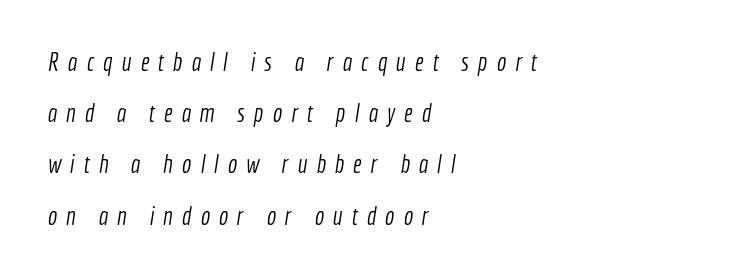
Q: Is the text bold? A: No.
Q: Is the text underlined? A: No.
Q: How is the paragraph aligned? A: Left-aligned.
Q: Is the spacing between letters normal or unusually wide? A: Unusually wide.
Q: Is the spacing between lines tight, normal or loose? A: Loose.
